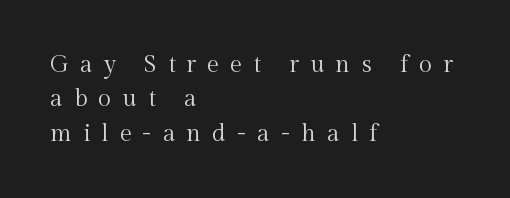
Q: Is the text bold? A: No.
Q: Is the text italic (slanted)? A: No, it is upright.
Q: Is the text underlined? A: No.
Q: How is the paragraph aligned? A: Left-aligned.
Q: Is the spacing between letters normal or unusually wide? A: Unusually wide.
Q: Is the spacing between lines tight, normal or loose? A: Normal.
